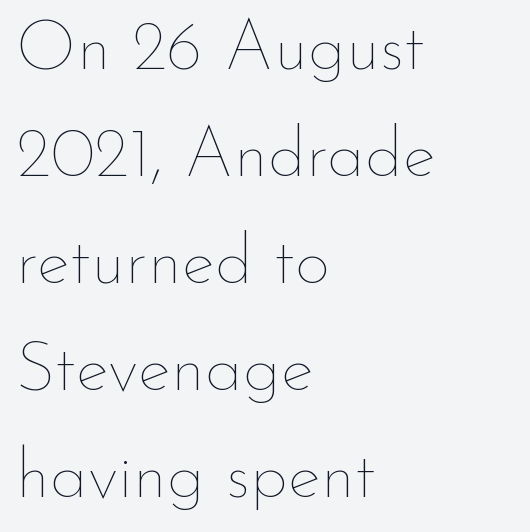
{"italic": "no", "bold": "no", "weight": "thin", "width": "normal", "stroke_contrast": "low", "x_height": "small", "monospaced": "no", "underline": "no", "align": "left", "line_spacing": "normal", "line_spacing_ratio": 1.53, "letter_spacing": "normal", "letter_spacing_em": 0.0, "glyph_px": 70}
